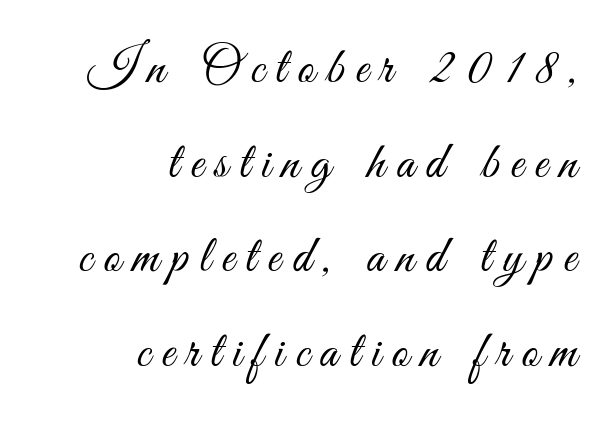
{"serif": "no", "bold": "no", "weight": "light", "width": "condensed", "stroke_contrast": "medium", "x_height": "small", "monospaced": "no", "underline": "no", "align": "right", "line_spacing_ratio": 1.82, "letter_spacing": "wide", "letter_spacing_em": 0.22, "glyph_px": 52}
